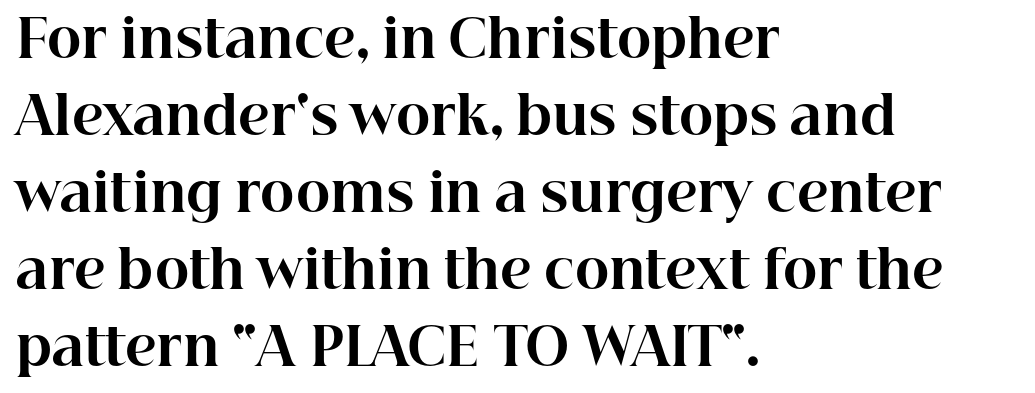
Q: Is the text bold? A: Yes.
Q: Is the text italic (slanted)? A: No, it is upright.
Q: Is the typeface a serif or a sans-serif typeface? A: Serif.
Q: Is the text underlined? A: No.
Q: How is the paragraph aligned? A: Left-aligned.
Q: Is the spacing between letters normal or unusually wide? A: Normal.
Q: Is the spacing between lines tight, normal or loose? A: Normal.
Q: Width (condensed, normal, or wide)? A: Normal.
Q: Stroke contrast? A: High.
Q: x-height? A: Medium.
Q: Monospaced? A: No.
